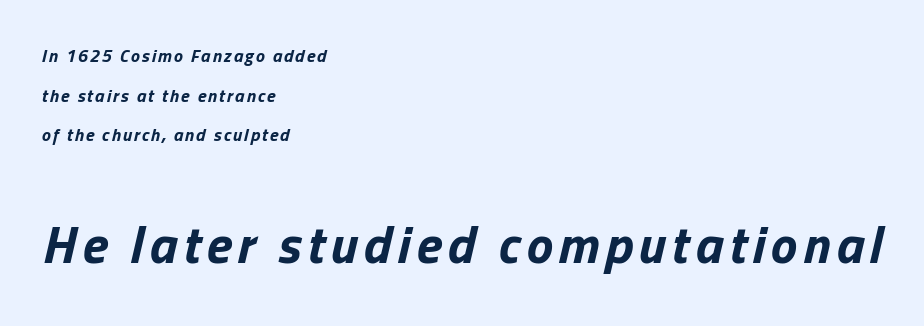
Look at the stroke-to-counter ratio: heavy, a bold. Lines of text with bare space underneath. Do the characters align in a grid? No, the font is proportional. Rendered with sloped, italic letterforms. The emphasis by scale lands on block number two, below. This block would shrink considerably if given ordinary leading; it's expanded now.
